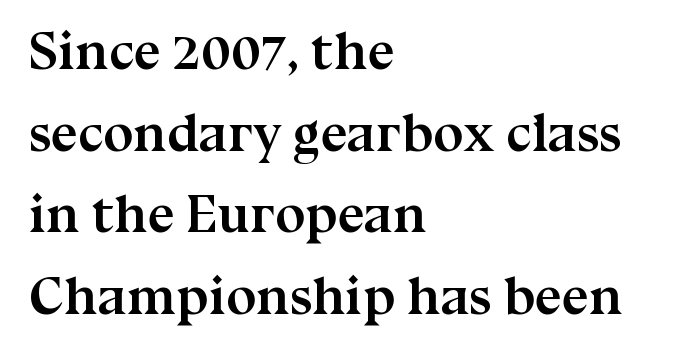
Q: Is the text bold? A: Yes.
Q: Is the text italic (slanted)? A: No, it is upright.
Q: Is the typeface a serif or a sans-serif typeface? A: Serif.
Q: Is the text underlined? A: No.
Q: How is the paragraph aligned? A: Left-aligned.
Q: Is the spacing between letters normal or unusually wide? A: Normal.
Q: Is the spacing between lines tight, normal or loose? A: Normal.
Q: Width (condensed, normal, or wide)? A: Normal.
Q: Stroke contrast? A: Medium.
Q: x-height? A: Medium.
Q: Monospaced? A: No.
